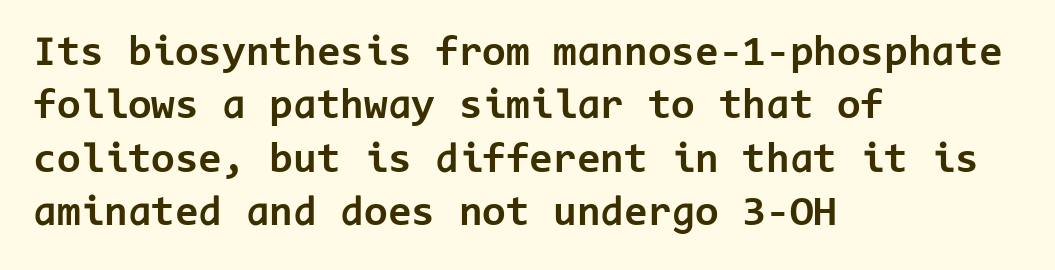
The strokes are fattened all the way to bold. Plain, unruled lines of type. This sample uses a sans-serif face. Caption: multi-line text, flush left, ragged right.
